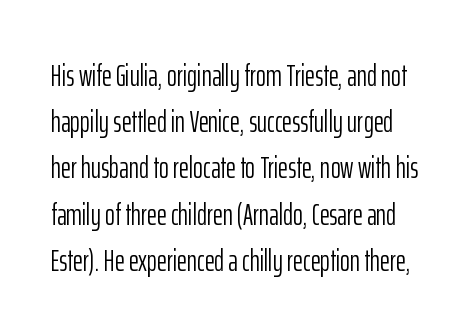
Between one letter and the next there's only the usual sliver of space. The gap between lines stays unmarked. Is there much room between lines? A standard amount, neither cramped nor airy. Grotesque or geometric, the face here clearly has no serifs. The cut favours lightness, reaching ordinary text weight at its darkest. Nope, not italic — everything's standing straight.
